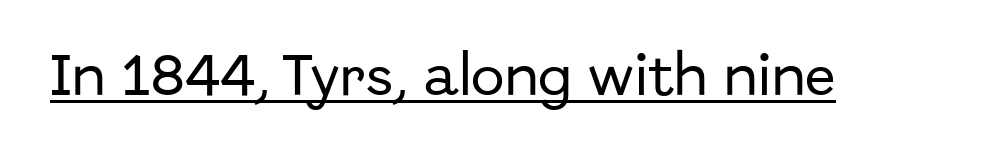
Q: Is the text italic (slanted)? A: No, it is upright.
Q: Is the typeface a serif or a sans-serif typeface? A: Sans-serif.
Q: Is the text underlined? A: Yes.
Q: Is the spacing between letters normal or unusually wide? A: Normal.
Q: Width (condensed, normal, or wide)? A: Normal.
Q: Stroke contrast? A: Low.
Q: x-height? A: Medium.
Q: Monospaced? A: No.
